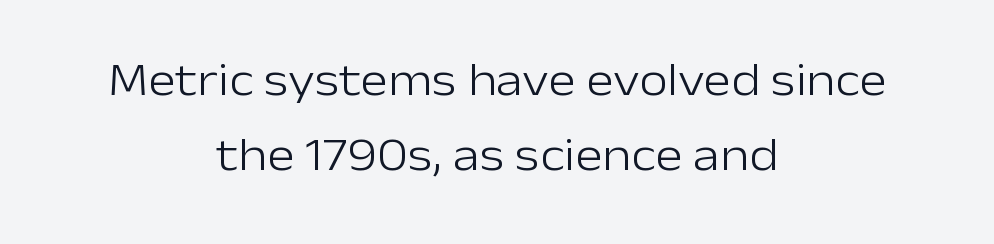
{"serif": "no", "italic": "no", "bold": "no", "weight": "light", "width": "normal", "stroke_contrast": "low", "x_height": "medium", "monospaced": "no", "underline": "no", "align": "center", "line_spacing": "normal", "line_spacing_ratio": 1.59, "letter_spacing": "normal", "letter_spacing_em": 0.0, "glyph_px": 47}
